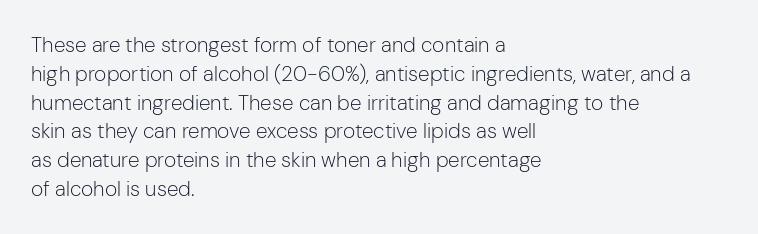
The image shows 21 px text type, upright; set left-aligned, normal line spacing (1.37x), normal letter spacing, not underlined.
